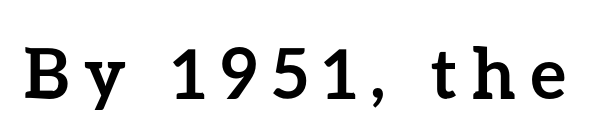
Q: Is the text bold? A: Yes.
Q: Is the text italic (slanted)? A: No, it is upright.
Q: Is the text underlined? A: No.
Q: Is the spacing between letters normal or unusually wide? A: Unusually wide.
Q: Width (condensed, normal, or wide)? A: Normal.
Q: Stroke contrast? A: Low.
Q: x-height? A: Medium.
Q: Monospaced? A: No.
